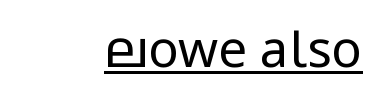
The image shows 51 px regular-weight, condensed sans-serif type, upright; set normal letter spacing, underlined; low stroke contrast and a large x-height.
